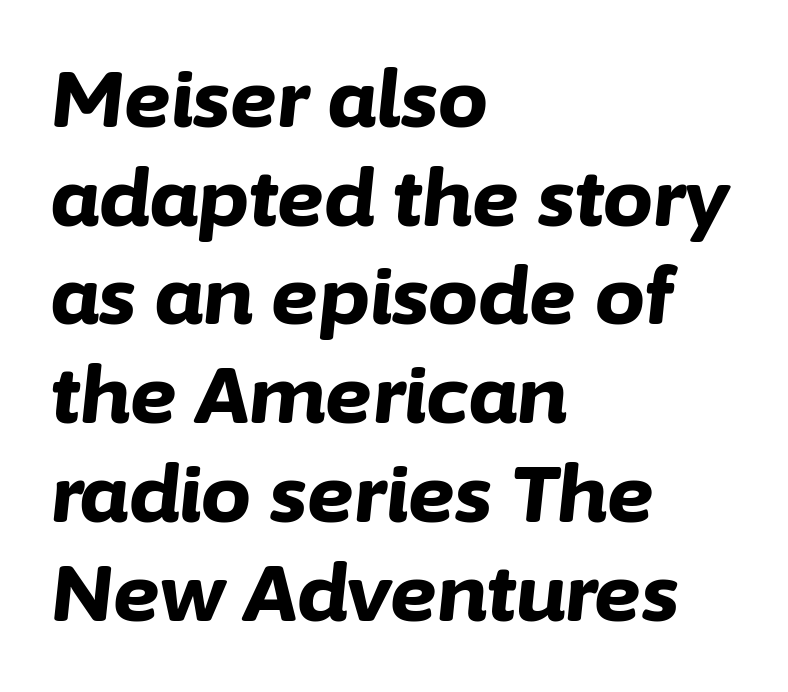
Q: Is the text bold? A: Yes.
Q: Is the text italic (slanted)? A: Yes, it leans right by about 6 degrees.
Q: Is the text underlined? A: No.
Q: How is the paragraph aligned? A: Left-aligned.
Q: Is the spacing between letters normal or unusually wide? A: Normal.
Q: Is the spacing between lines tight, normal or loose? A: Normal.
Q: Width (condensed, normal, or wide)? A: Normal.
Q: Stroke contrast? A: Low.
Q: x-height? A: Medium.
Q: Monospaced? A: No.
